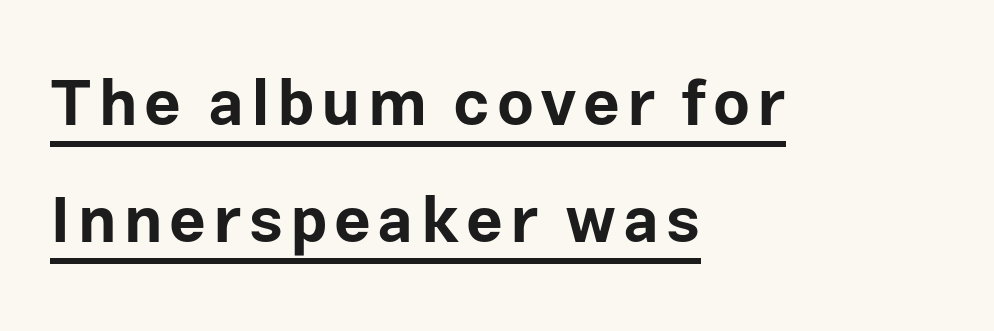
{"serif": "no", "italic": "no", "bold": "yes", "weight": "bold", "width": "normal", "stroke_contrast": "low", "x_height": "medium", "monospaced": "no", "underline": "yes", "align": "left", "line_spacing_ratio": 1.83, "glyph_px": 64}
